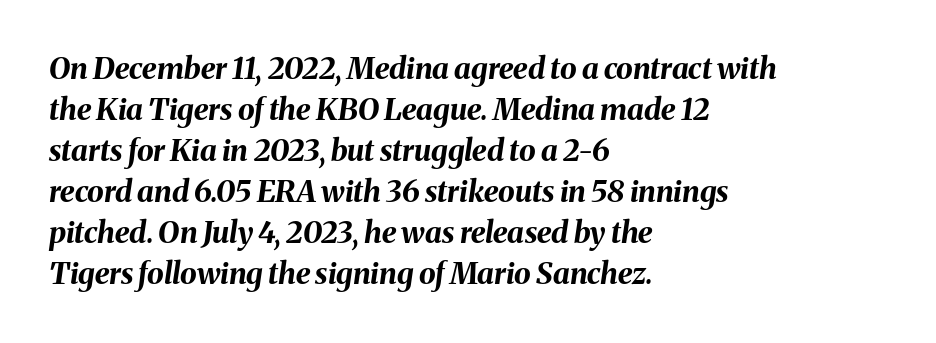
The image shows 30 px bold type, italic (leaning right); set left-aligned, normal line spacing (1.37x), normal letter spacing, not underlined; medium stroke contrast and a medium x-height.
